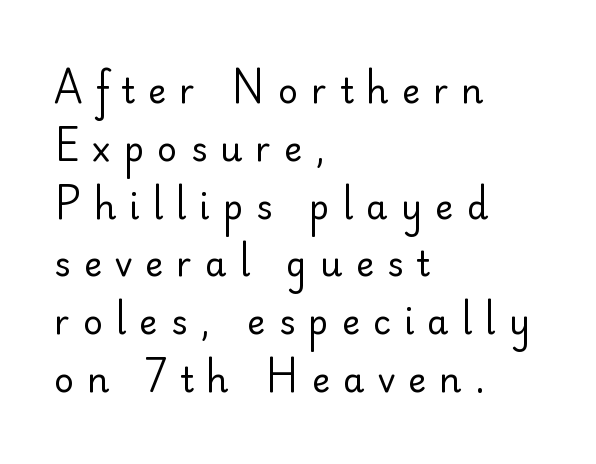
The image shows 34 px regular-weight sans-serif type, upright; set left-aligned, normal line spacing (1.7x), unusually wide letter spacing (+0.39 em), not underlined; low stroke contrast and a small x-height.
